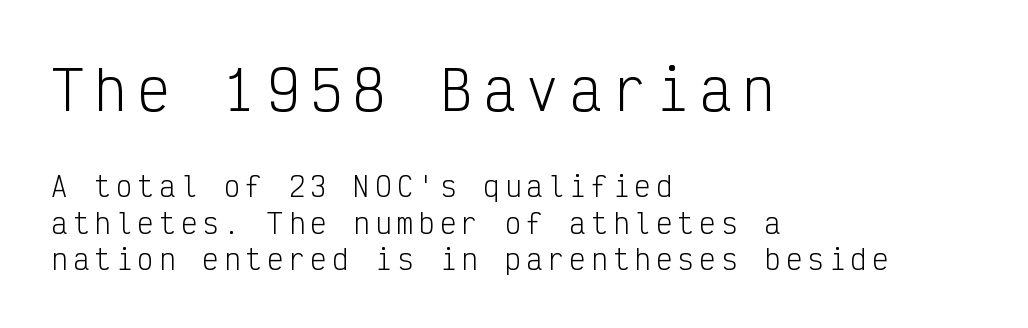
Q: Is the text bold? A: No.
Q: Is the text italic (slanted)? A: No, it is upright.
Q: Is the typeface a serif or a sans-serif typeface? A: Sans-serif.
Q: Is the text underlined? A: No.
Q: How is the paragraph aligned? A: Left-aligned.
Q: Is the spacing between letters normal or unusually wide? A: Unusually wide.
Q: Is the spacing between lines tight, normal or loose? A: Normal.
Q: Which block of text is set in a larger size, the first (top) or the second (bottom)? A: The first (top) one.
Q: Width (condensed, normal, or wide)? A: Condensed.
Q: Stroke contrast? A: Low.
Q: x-height? A: Medium.
Q: Monospaced? A: Yes.
